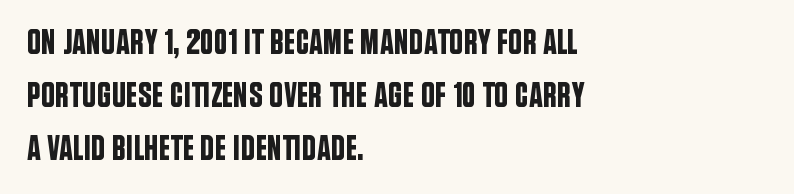
Q: Is the text italic (slanted)? A: No, it is upright.
Q: Is the typeface a serif or a sans-serif typeface? A: Sans-serif.
Q: Is the text underlined? A: No.
Q: How is the paragraph aligned? A: Left-aligned.
Q: Is the spacing between letters normal or unusually wide? A: Normal.
Q: Is the spacing between lines tight, normal or loose? A: Normal.
Q: Width (condensed, normal, or wide)? A: Condensed.
Q: Stroke contrast? A: Low.
Q: x-height? A: Large.
Q: Monospaced? A: No.
